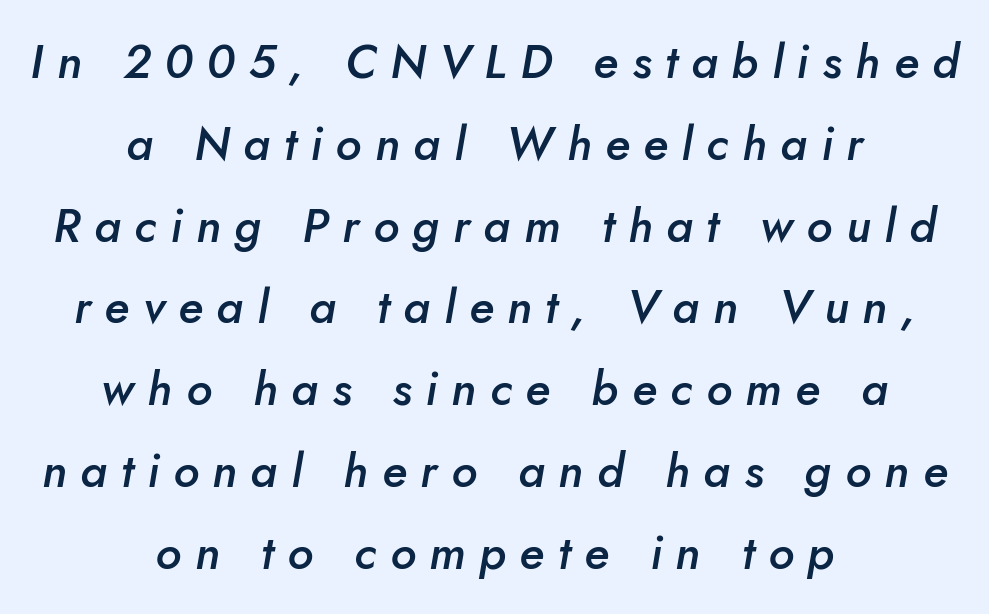
The image shows 47 px semibold type, italic (leaning right); set centered, line spacing 1.74x, unusually wide letter spacing (+0.29 em), not underlined; low stroke contrast and a small x-height.
